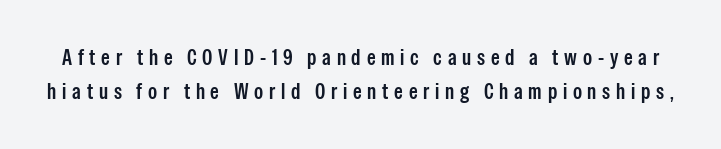
The image shows 22 px text type, upright; set normal line spacing (1.55x), unusually wide letter spacing (+0.26 em), not underlined.
